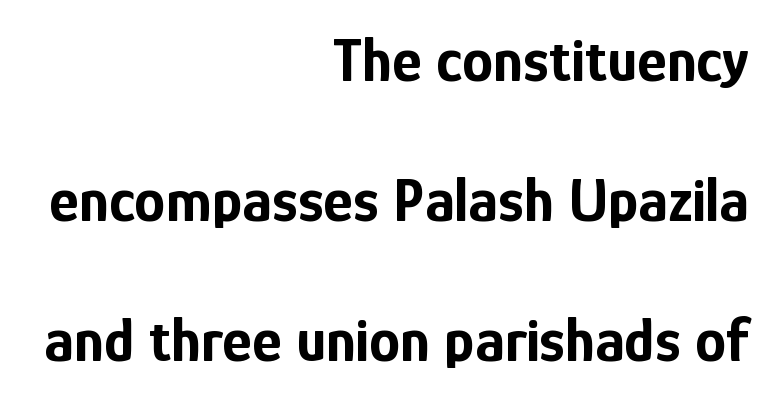
The image shows 63 px bold, condensed sans-serif type, upright; set right-aligned, loose line spacing (2.22x), normal letter spacing, not underlined; low stroke contrast and a medium x-height.
